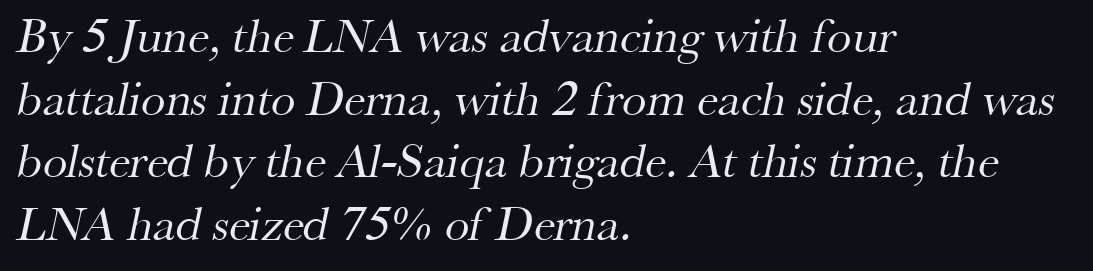
Q: Is the text bold? A: No.
Q: Is the typeface a serif or a sans-serif typeface? A: Serif.
Q: Is the text underlined? A: No.
Q: How is the paragraph aligned? A: Left-aligned.
Q: Is the spacing between letters normal or unusually wide? A: Normal.
Q: Is the spacing between lines tight, normal or loose? A: Normal.
Q: Width (condensed, normal, or wide)? A: Normal.
Q: Stroke contrast? A: Medium.
Q: x-height? A: Small.
Q: Monospaced? A: No.
